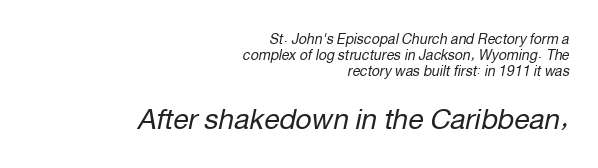
The image shows 28 px regular-weight type, italic (leaning right); set right-aligned, tight line spacing (1.13x), normal letter spacing, not underlined; the second (bottom) block is 2.0x larger; low stroke contrast and a medium x-height.
